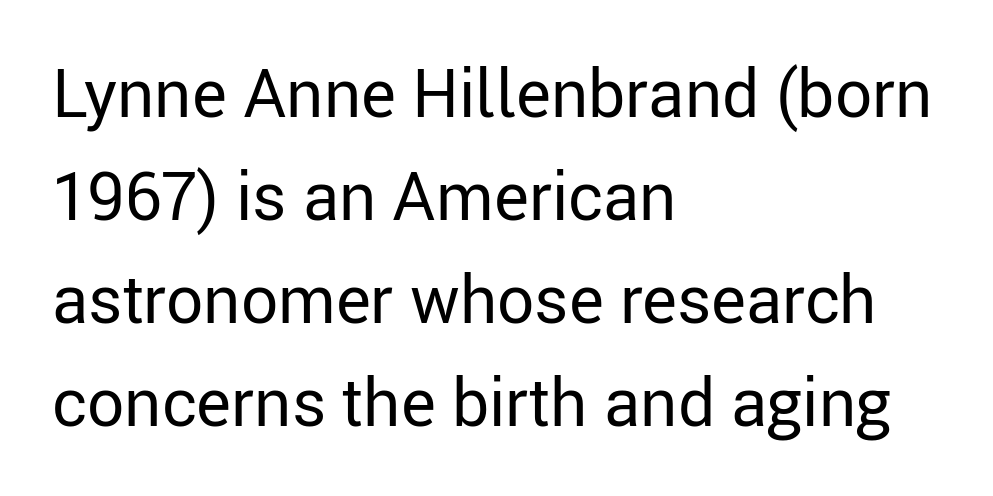
{"serif": "no", "italic": "no", "bold": "no", "weight": "regular", "width": "normal", "stroke_contrast": "low", "x_height": "medium", "monospaced": "no", "underline": "no", "align": "left", "line_spacing": "normal", "line_spacing_ratio": 1.56, "letter_spacing": "normal", "letter_spacing_em": 0.0, "glyph_px": 66}
